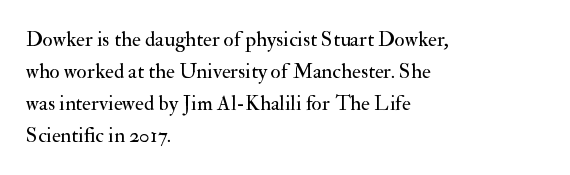
{"italic": "no", "bold": "no", "underline": "no", "align": "left", "line_spacing": "normal", "line_spacing_ratio": 1.52, "letter_spacing": "normal", "letter_spacing_em": 0.0, "glyph_px": 21}
